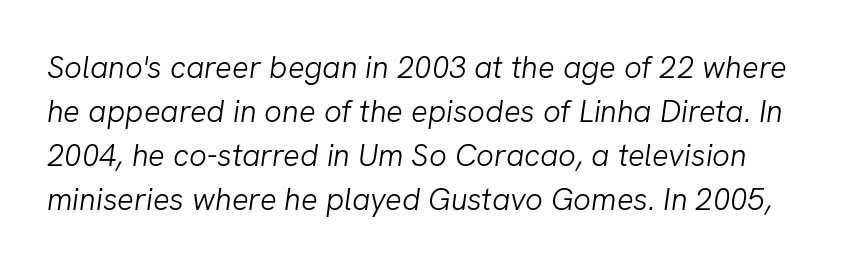
The image shows 31 px light type, italic (leaning right); set normal line spacing (1.42x), normal letter spacing, not underlined; low stroke contrast and a medium x-height.
